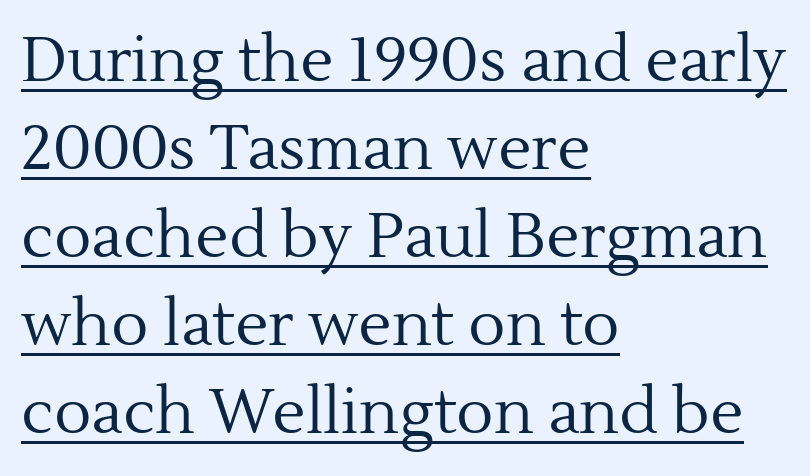
The image shows 62 px regular-weight serif type, upright; set left-aligned, normal line spacing (1.42x), normal letter spacing, underlined; a medium x-height.
